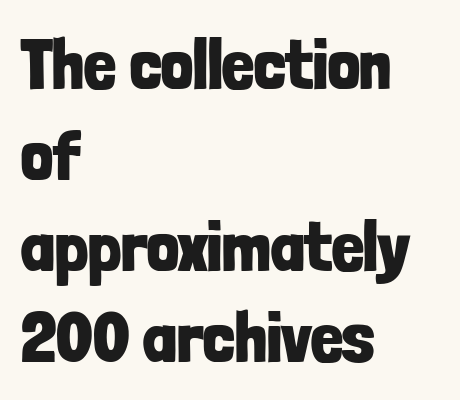
{"serif": "no", "italic": "no", "bold": "yes", "weight": "bold", "width": "condensed", "stroke_contrast": "low", "x_height": "medium", "monospaced": "no", "underline": "no", "align": "left", "line_spacing": "normal", "line_spacing_ratio": 1.28, "letter_spacing": "normal", "letter_spacing_em": 0.0, "glyph_px": 71}
